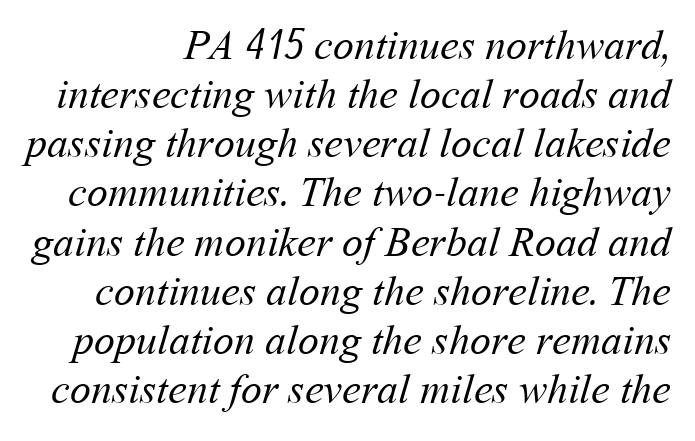
The image shows 42 px regular-weight type; set line spacing 1.17x, normal letter spacing, not underlined; medium stroke contrast and a medium x-height.
